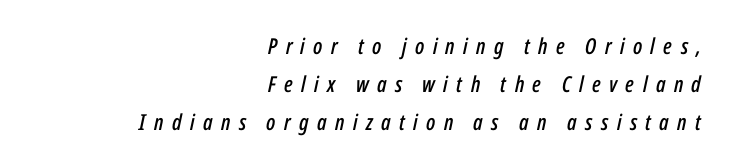
Q: Is the text italic (slanted)? A: Yes, it leans right by about 12 degrees.
Q: Is the text underlined? A: No.
Q: How is the paragraph aligned? A: Right-aligned.
Q: Is the spacing between letters normal or unusually wide? A: Unusually wide.
